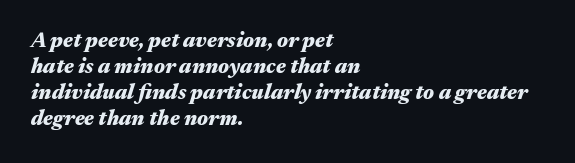
{"italic": "yes", "lean": "right", "slant_degrees": 17, "bold": "yes", "underline": "no", "align": "left", "line_spacing_ratio": 1.24, "letter_spacing": "normal", "letter_spacing_em": 0.0, "glyph_px": 21}
